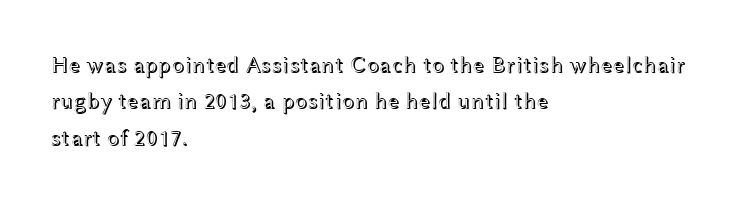
Style check: upright. Honestly, the letter spacing is just normal — you wouldn't notice it. Short and long lines alike share a common starting point at left. Any mark beneath the type? The region is blank. Interline gaps are of average width in this sample.
